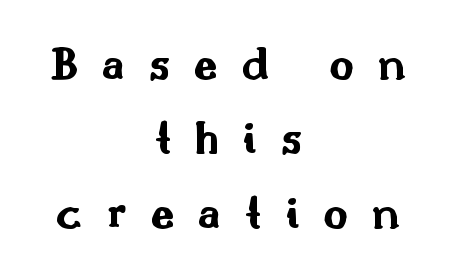
Q: Is the text bold? A: Yes.
Q: Is the text italic (slanted)? A: No, it is upright.
Q: Is the typeface a serif or a sans-serif typeface? A: Sans-serif.
Q: Is the text underlined? A: No.
Q: How is the paragraph aligned? A: Centered.
Q: Is the spacing between letters normal or unusually wide? A: Unusually wide.
Q: Is the spacing between lines tight, normal or loose? A: Normal.
Q: Width (condensed, normal, or wide)? A: Wide.
Q: Stroke contrast? A: Medium.
Q: x-height? A: Small.
Q: Monospaced? A: No.
